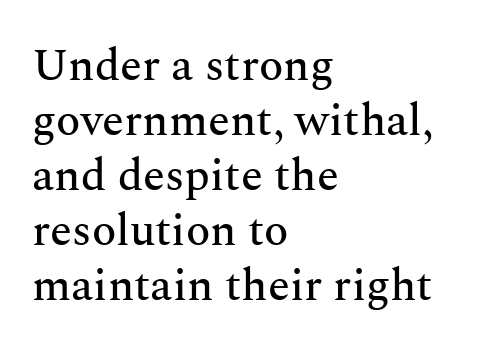
{"serif": "yes", "italic": "no", "width": "normal", "stroke_contrast": "medium", "x_height": "medium", "monospaced": "no", "underline": "no", "align": "left", "line_spacing_ratio": 1.22, "letter_spacing": "normal", "letter_spacing_em": 0.0, "glyph_px": 45}
